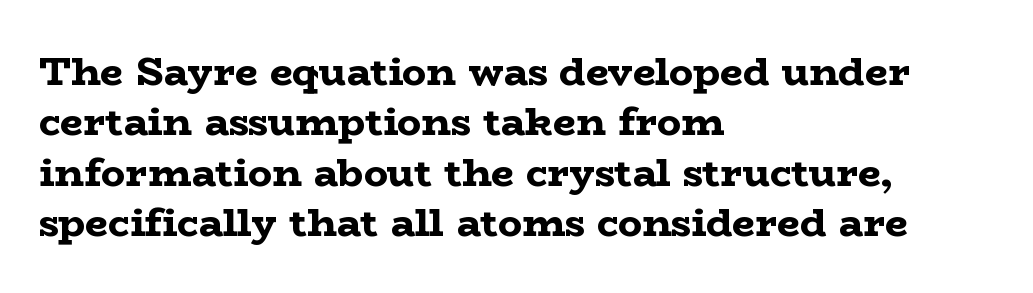
{"serif": "yes", "italic": "no", "bold": "yes", "weight": "bold", "width": "wide", "stroke_contrast": "low", "x_height": "medium", "monospaced": "no", "underline": "no", "align": "left", "line_spacing": "normal", "line_spacing_ratio": 1.26, "letter_spacing": "normal", "letter_spacing_em": 0.0, "glyph_px": 40}
